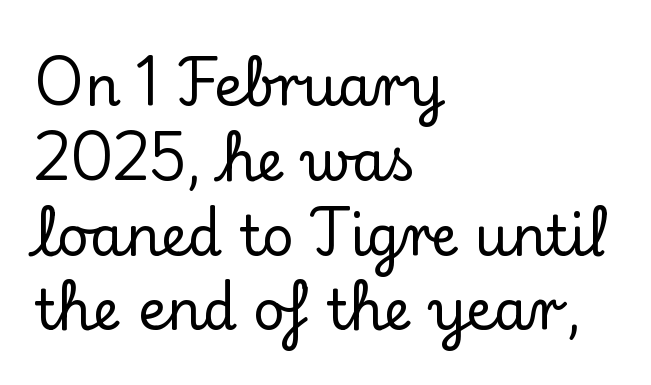
Q: Is the text italic (slanted)? A: No, it is upright.
Q: Is the typeface a serif or a sans-serif typeface? A: Serif.
Q: Is the text underlined? A: No.
Q: How is the paragraph aligned? A: Left-aligned.
Q: Is the spacing between letters normal or unusually wide? A: Normal.
Q: Is the spacing between lines tight, normal or loose? A: Normal.
Q: Width (condensed, normal, or wide)? A: Normal.
Q: Stroke contrast? A: Low.
Q: x-height? A: Small.
Q: Monospaced? A: No.
